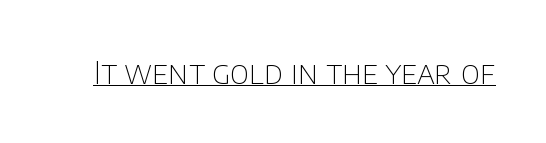
The image shows 32 px thin sans-serif type, upright; set normal letter spacing, underlined; low stroke contrast and a large x-height.
